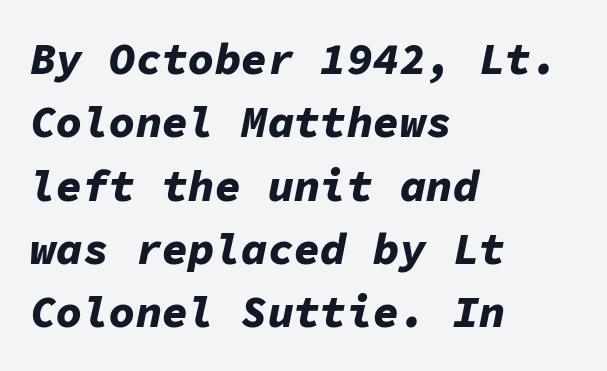
The image shows 44 px bold type, italic (leaning right), monospaced; set left-aligned, normal line spacing (1.44x), normal letter spacing, not underlined; low stroke contrast and a medium x-height.
